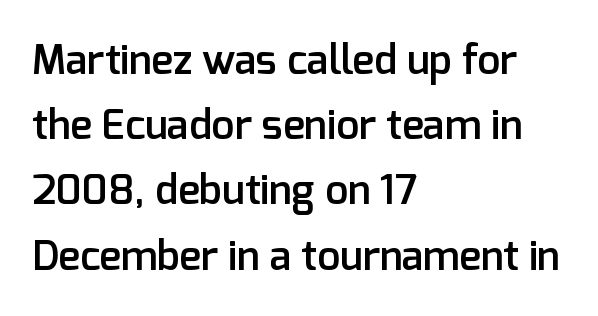
The image shows 41 px semibold sans-serif type, upright; set left-aligned, normal line spacing (1.59x), normal letter spacing, not underlined; low stroke contrast and a medium x-height.
